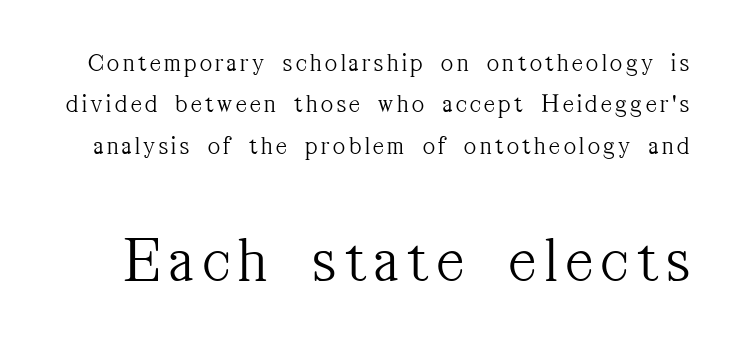
The image shows 65 px light, condensed serif type, upright; set normal line spacing (1.59x), not underlined; the second (bottom) block is 2.5x larger; medium stroke contrast and a medium x-height.
